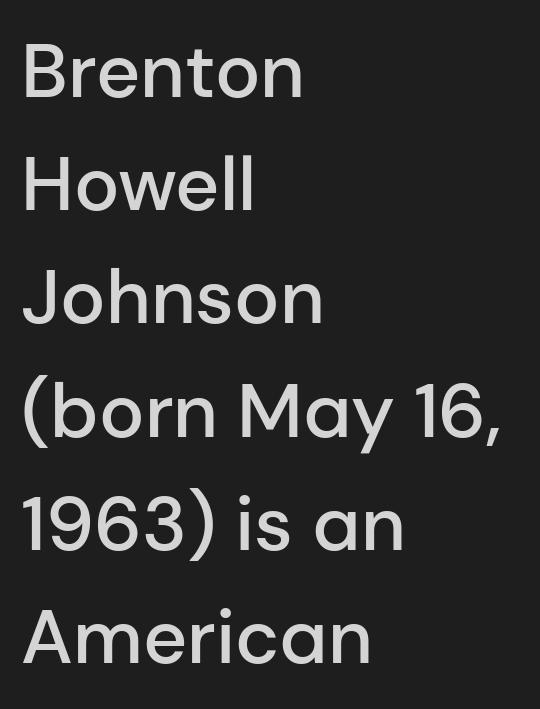
Q: Is the text bold? A: Semi-bold.
Q: Is the text italic (slanted)? A: No, it is upright.
Q: Is the typeface a serif or a sans-serif typeface? A: Sans-serif.
Q: Is the text underlined? A: No.
Q: How is the paragraph aligned? A: Left-aligned.
Q: Is the spacing between letters normal or unusually wide? A: Normal.
Q: Is the spacing between lines tight, normal or loose? A: Normal.
Q: Width (condensed, normal, or wide)? A: Normal.
Q: Stroke contrast? A: Low.
Q: x-height? A: Medium.
Q: Monospaced? A: No.
